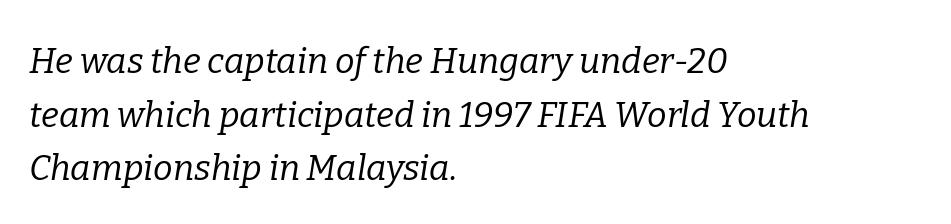
Q: Is the text bold? A: No.
Q: Is the text italic (slanted)? A: Yes, it leans right by about 9 degrees.
Q: Is the typeface a serif or a sans-serif typeface? A: Serif.
Q: Is the text underlined? A: No.
Q: How is the paragraph aligned? A: Left-aligned.
Q: Is the spacing between letters normal or unusually wide? A: Normal.
Q: Is the spacing between lines tight, normal or loose? A: Normal.
Q: Width (condensed, normal, or wide)? A: Normal.
Q: Stroke contrast? A: Low.
Q: x-height? A: Medium.
Q: Monospaced? A: No.
